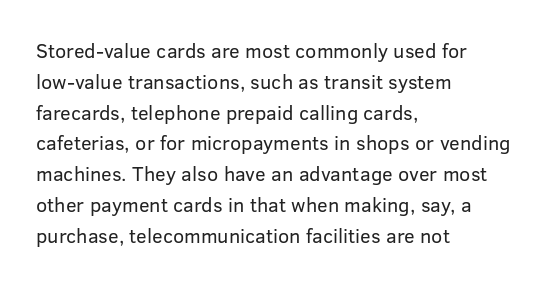
Unmarked baselines from the first word to the last. Between one letter and the next there's only the usual sliver of space. Left-aligned paragraph, ragged on the right. Compared with typical paragraphs, the rows here are spaced about the same. It's the straight-up-and-down kind of type.
